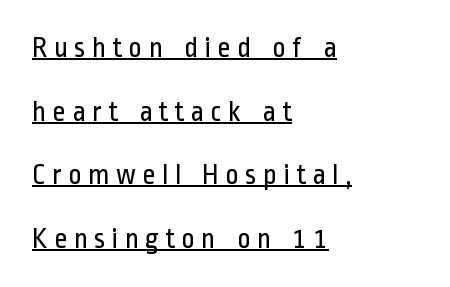
Look at the tracking — it's clearly loosened, letters drifting apart. These lines stand farther apart than default settings would place them. Characters remain perfectly vertical along every line. Underlining? Definitely there. Is this a sans? Yes — the strokes have no serifs. Weight: in the light-to-regular range.
